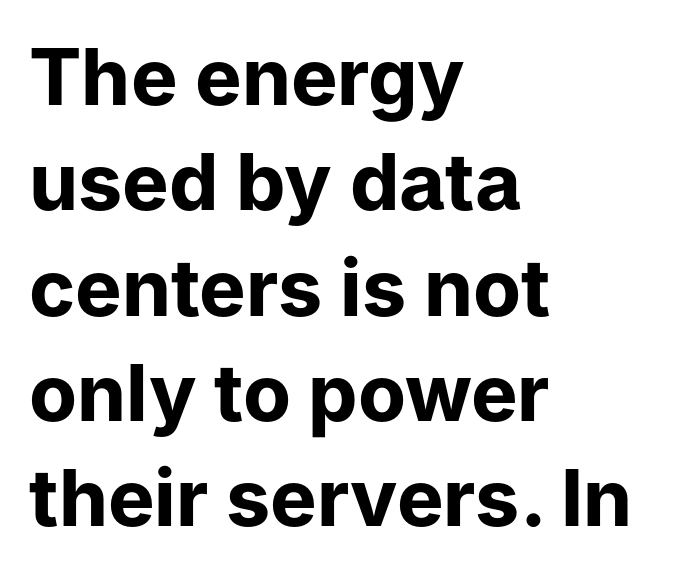
Q: Is the text bold? A: Yes.
Q: Is the text italic (slanted)? A: No, it is upright.
Q: Is the typeface a serif or a sans-serif typeface? A: Sans-serif.
Q: Is the text underlined? A: No.
Q: How is the paragraph aligned? A: Left-aligned.
Q: Is the spacing between letters normal or unusually wide? A: Normal.
Q: Is the spacing between lines tight, normal or loose? A: Normal.
Q: Width (condensed, normal, or wide)? A: Normal.
Q: Stroke contrast? A: Low.
Q: x-height? A: Medium.
Q: Monospaced? A: No.
